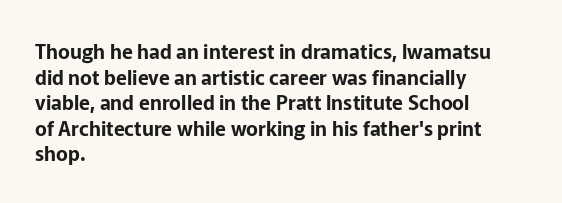
The image shows 20 px text type, upright; set left-aligned, normal line spacing (1.28x), normal letter spacing, not underlined.
